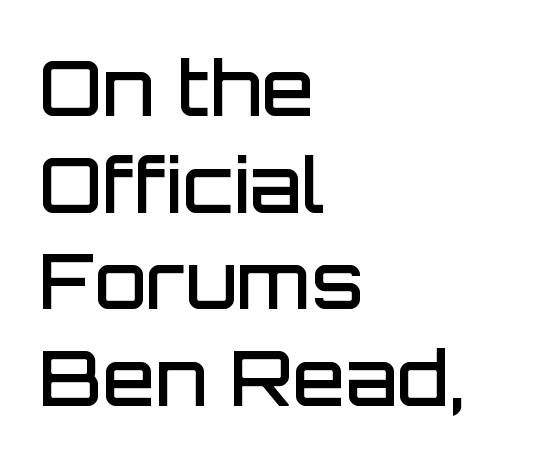
The image shows 76 px semibold sans-serif type, upright; set left-aligned, normal line spacing (1.27x), normal letter spacing, not underlined; low stroke contrast and a large x-height.
